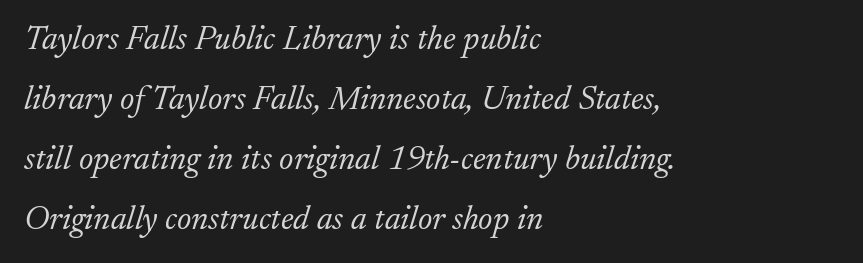
The image shows 34 px light serif type, italic (leaning right); set left-aligned, line spacing 1.76x, normal letter spacing, not underlined; low stroke contrast and a small x-height.
